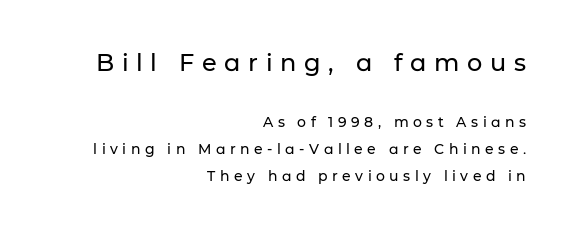
{"italic": "no", "underline": "no", "align": "right", "line_spacing": "loose", "line_spacing_ratio": 1.94, "letter_spacing": "wide", "letter_spacing_em": 0.32, "larger_block": "first", "size_ratio": 1.71, "glyph_px": 24}
